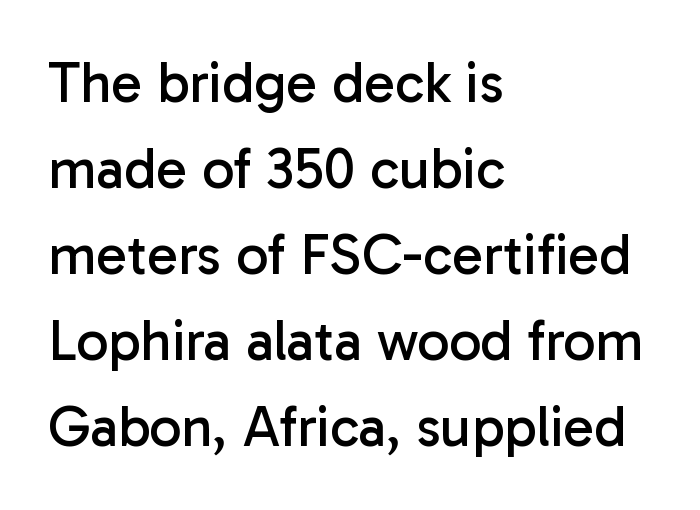
{"serif": "no", "italic": "no", "bold": "no", "weight": "regular", "width": "normal", "stroke_contrast": "low", "x_height": "medium", "monospaced": "no", "underline": "no", "align": "left", "line_spacing": "normal", "line_spacing_ratio": 1.51, "letter_spacing": "normal", "letter_spacing_em": 0.0, "glyph_px": 57}
